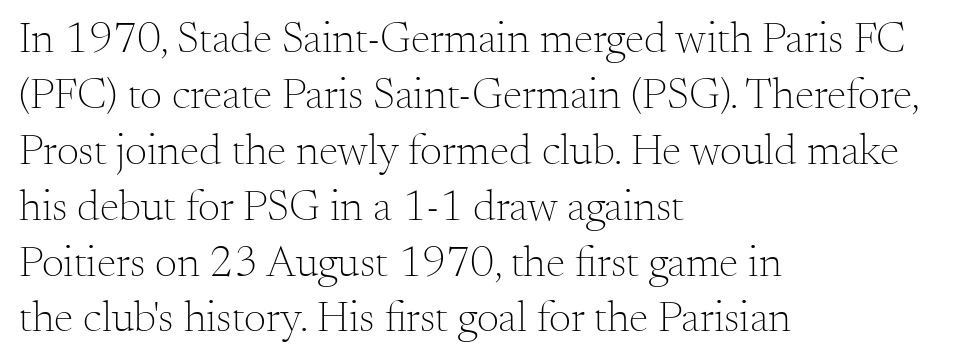
Tracking here is standard; glyphs follow each other at the usual distance. This sample uses an upright cut, with every glyph sitting square on the baseline. The passage shown is not bold in any degree. Baseline-to-baseline distance is the conventional proportion of letter height. The face used here is proportionally spaced, like ordinary book or web type. Plain, unruled lines of type.
